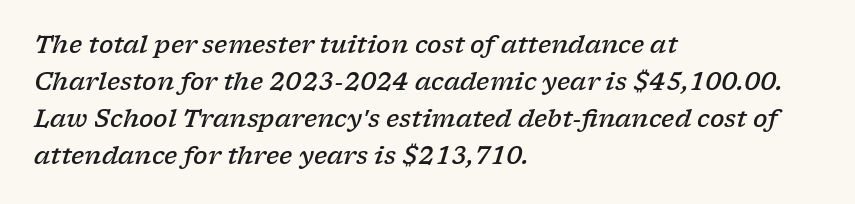
Q: Is the text bold? A: Semi-bold.
Q: Is the text italic (slanted)? A: Yes, it leans right by about 17 degrees.
Q: Is the text underlined? A: No.
Q: How is the paragraph aligned? A: Left-aligned.
Q: Is the spacing between letters normal or unusually wide? A: Normal.
Q: Is the spacing between lines tight, normal or loose? A: Normal.
